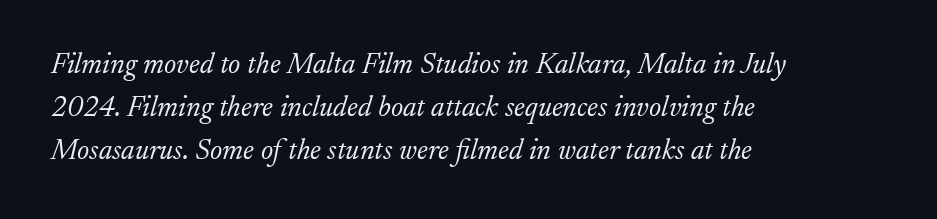
{"serif": "yes", "italic": "yes", "lean": "right", "slant_degrees": 17, "bold": "no", "weight": "light", "width": "normal", "stroke_contrast": "low", "x_height": "small", "monospaced": "no", "underline": "no", "align": "left", "line_spacing": "normal", "line_spacing_ratio": 1.49, "letter_spacing": "normal", "letter_spacing_em": 0.0, "glyph_px": 29}
